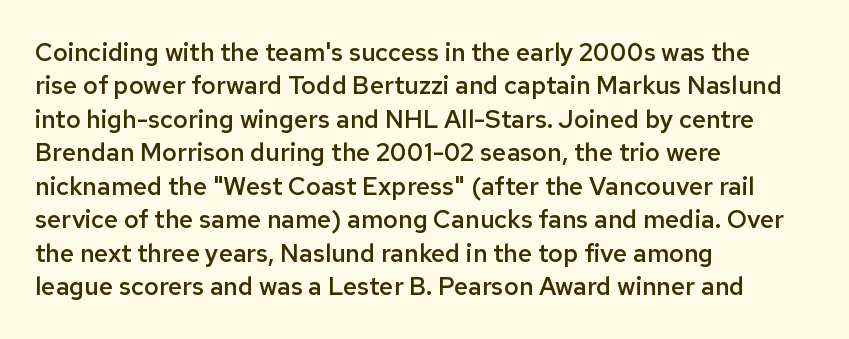
The glyphs have the mass of a demibold cut, below bold. The line-height multiplier appears to be the usual default. Any mark beneath the type? The region is blank. Layout note: lines flush left. Quick note: not italic, upright. The type is set solid horizontally, with unmodified tracking.
